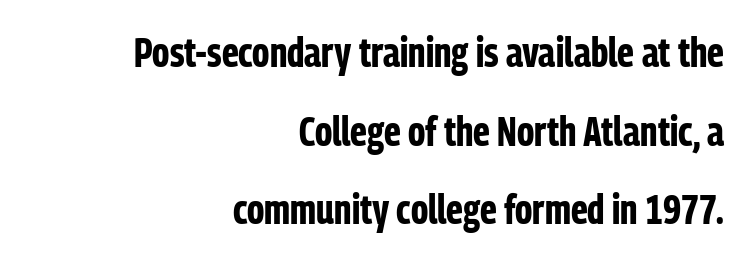
{"serif": "no", "italic": "no", "bold": "yes", "weight": "bold", "width": "condensed", "stroke_contrast": "low", "x_height": "medium", "monospaced": "no", "underline": "no", "align": "right", "line_spacing": "loose", "line_spacing_ratio": 1.92, "letter_spacing": "normal", "letter_spacing_em": 0.0, "glyph_px": 41}
